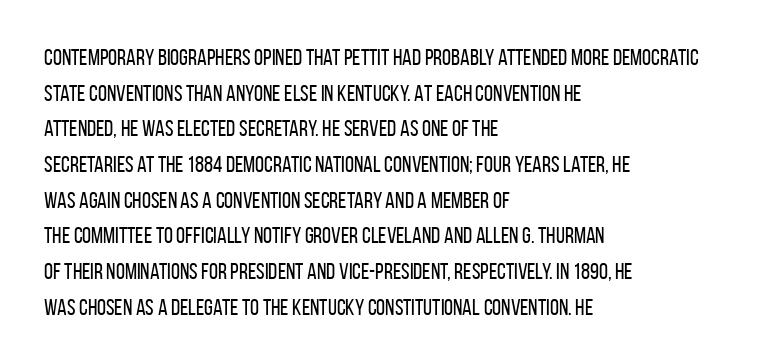
The image shows 23 px text type, upright; set left-aligned, normal line spacing (1.55x), normal letter spacing, not underlined.
